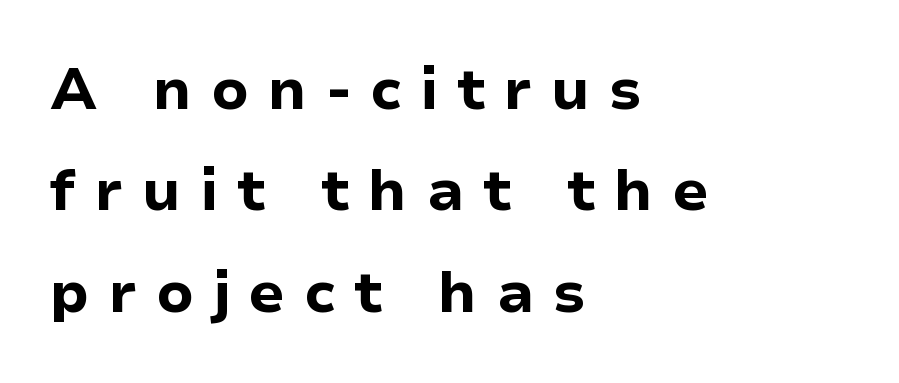
The image shows 58 px bold sans-serif type, upright; set left-aligned, line spacing 1.75x, unusually wide letter spacing (+0.32 em), not underlined; low stroke contrast and a medium x-height.
